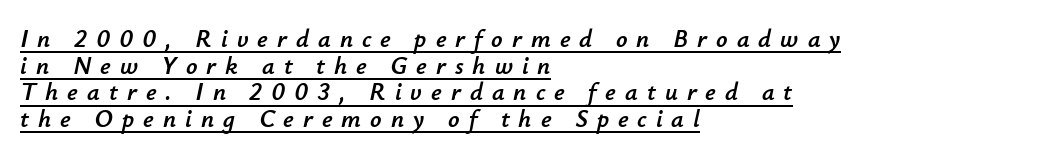
This rendering features underlined lettering. Leftover space on each line is placed entirely after the last word. Look at the tracking — it's clearly loosened, letters drifting apart. This block would grow much taller if given ordinary leading; it's compressed now. The lettering tilts uniformly, giving the passage an italic look.
